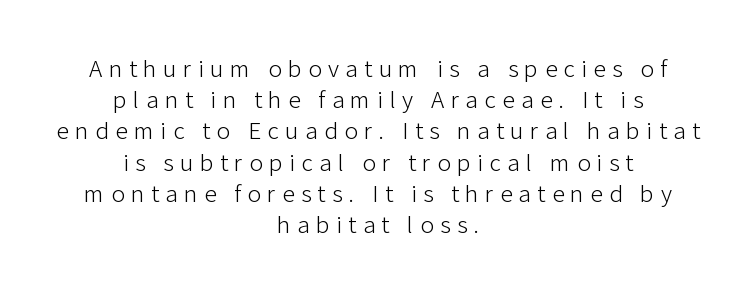
The image shows 25 px text type, upright; set centered, normal line spacing (1.25x), unusually wide letter spacing (+0.26 em), not underlined.
